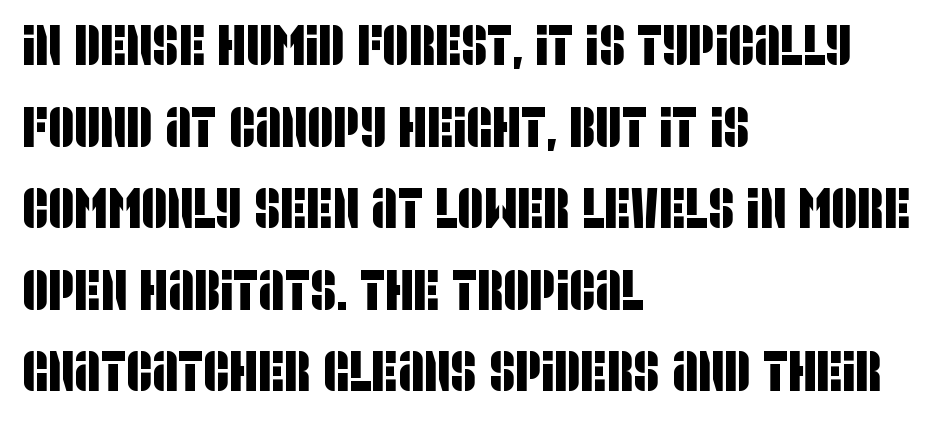
The image shows 57 px condensed sans-serif type; set left-aligned, normal line spacing (1.43x), normal letter spacing, not underlined; low stroke contrast and a large x-height.
